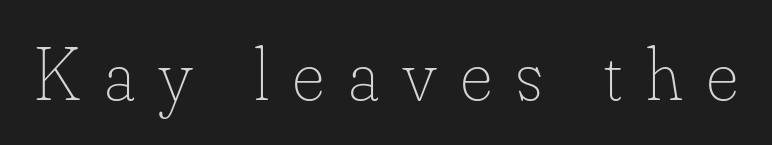
The image shows 76 px thin type, upright; set unusually wide letter spacing (+0.32 em), not underlined; low stroke contrast and a small x-height.
